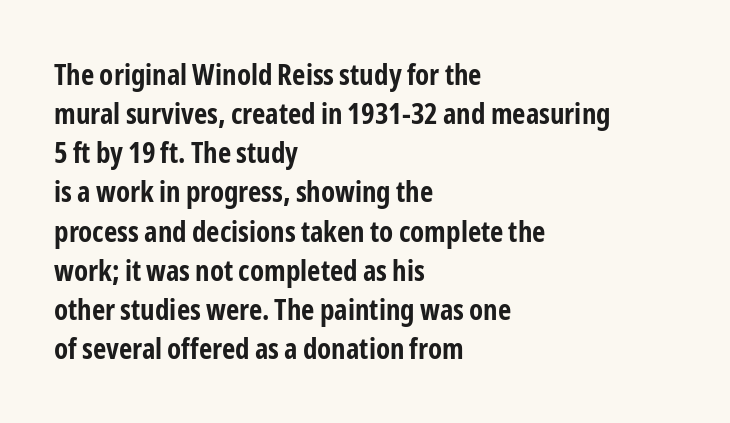
{"serif": "no", "italic": "no", "bold": "yes", "weight": "bold", "width": "condensed", "stroke_contrast": "low", "x_height": "medium", "monospaced": "no", "underline": "no", "align": "left", "line_spacing": "normal", "line_spacing_ratio": 1.35, "letter_spacing": "normal", "letter_spacing_em": 0.0, "glyph_px": 29}
